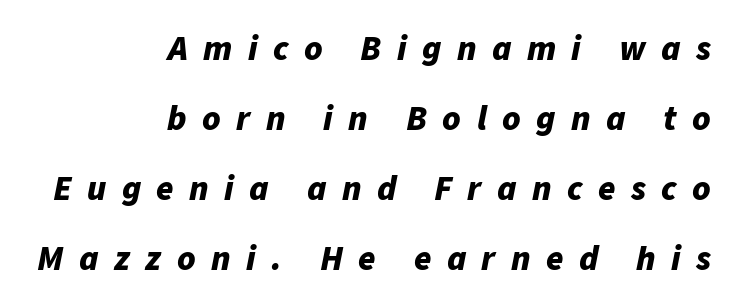
Typeset ragged left — the right edge is the straight one. Its strokes are broad and dark, the hallmark of bold type. The passage shown is typed in a proportional face where columns would drift. There is plenty of visible air inserted between adjacent glyphs. The specimen omits any rule beneath the text block's lines. This is oblique type, the kind used for emphasis or titles.
